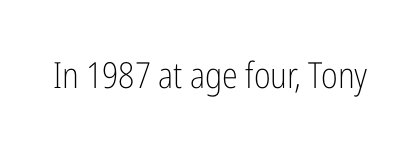
The image shows 36 px light, condensed sans-serif type, upright; set normal letter spacing, not underlined; low stroke contrast and a medium x-height.
